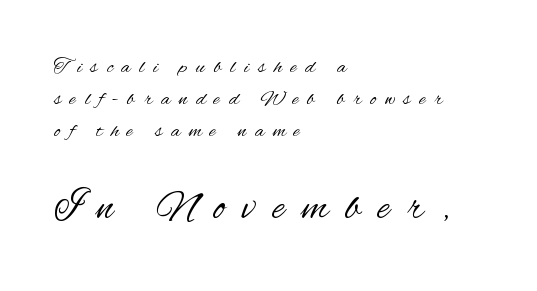
Q: Is the text bold? A: No.
Q: Is the text italic (slanted)? A: Yes.
Q: Is the typeface a serif or a sans-serif typeface? A: Sans-serif.
Q: Is the text underlined? A: No.
Q: How is the paragraph aligned? A: Left-aligned.
Q: Is the spacing between letters normal or unusually wide? A: Unusually wide.
Q: Is the spacing between lines tight, normal or loose? A: Normal.
Q: Which block of text is set in a larger size, the first (top) or the second (bottom)? A: The second (bottom) one.
Q: Width (condensed, normal, or wide)? A: Condensed.
Q: Stroke contrast? A: Medium.
Q: x-height? A: Small.
Q: Monospaced? A: No.
